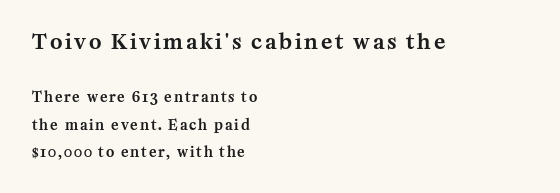
The image shows 21 px text type, upright; set left-aligned, loose line spacing (1.97x), not underlined; the first (top) block is 1.5x larger.
